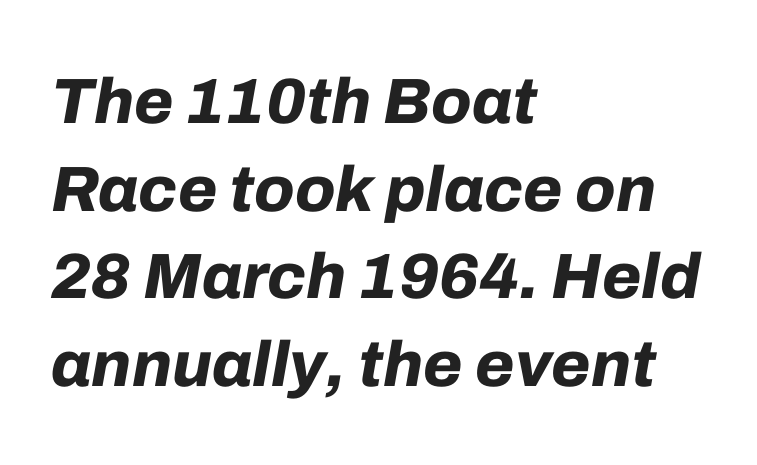
{"italic": "yes", "lean": "right", "slant_degrees": 10, "bold": "yes", "weight": "bold", "width": "normal", "stroke_contrast": "low", "x_height": "medium", "monospaced": "no", "underline": "no", "align": "left", "line_spacing": "normal", "line_spacing_ratio": 1.37, "letter_spacing": "normal", "letter_spacing_em": 0.0, "glyph_px": 64}
